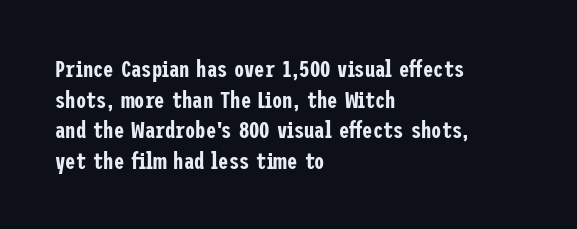
The image shows 23 px text type, upright; set left-aligned, normal line spacing (1.33x), normal letter spacing, not underlined.
